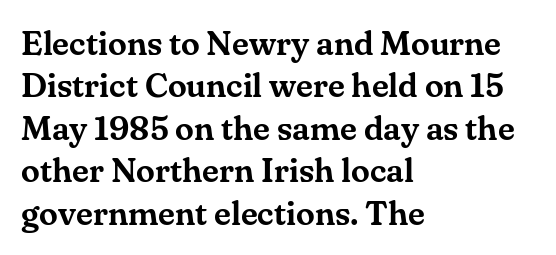
Q: Is the text italic (slanted)? A: No, it is upright.
Q: Is the typeface a serif or a sans-serif typeface? A: Serif.
Q: Is the text underlined? A: No.
Q: How is the paragraph aligned? A: Left-aligned.
Q: Is the spacing between letters normal or unusually wide? A: Normal.
Q: Is the spacing between lines tight, normal or loose? A: Normal.
Q: Width (condensed, normal, or wide)? A: Normal.
Q: Stroke contrast? A: Medium.
Q: x-height? A: Small.
Q: Monospaced? A: No.
